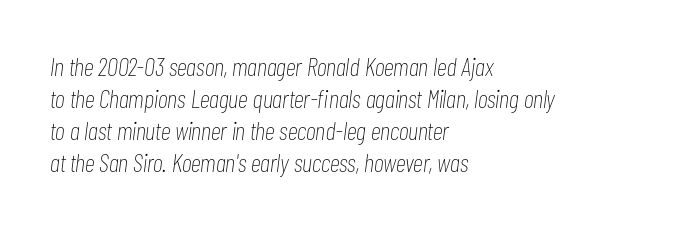
{"italic": "yes", "lean": "right", "slant_degrees": 7, "bold": "no", "underline": "no", "align": "left", "line_spacing_ratio": 1.23, "letter_spacing": "normal", "letter_spacing_em": 0.0, "glyph_px": 26}
